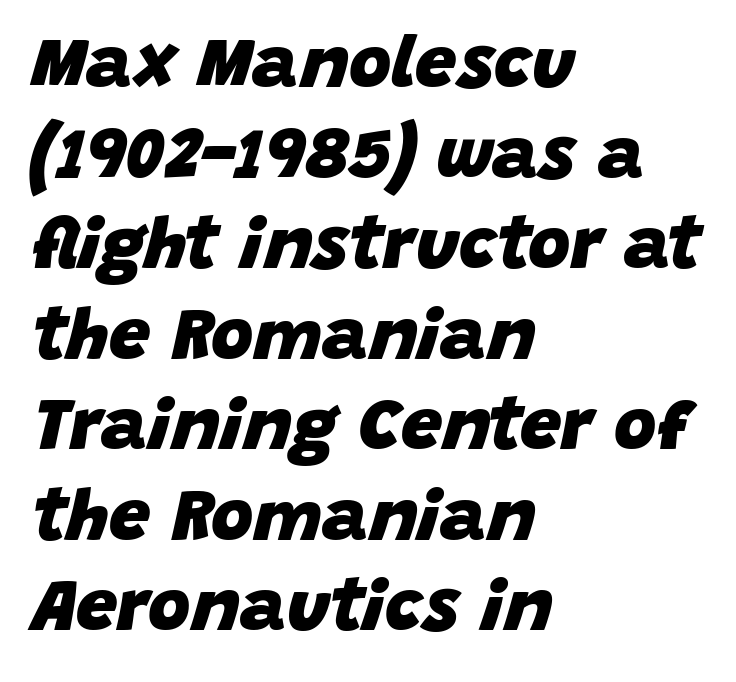
The image shows 73 px heavy type, italic (leaning right); set left-aligned, line spacing 1.24x, normal letter spacing, not underlined; low stroke contrast and a large x-height.
